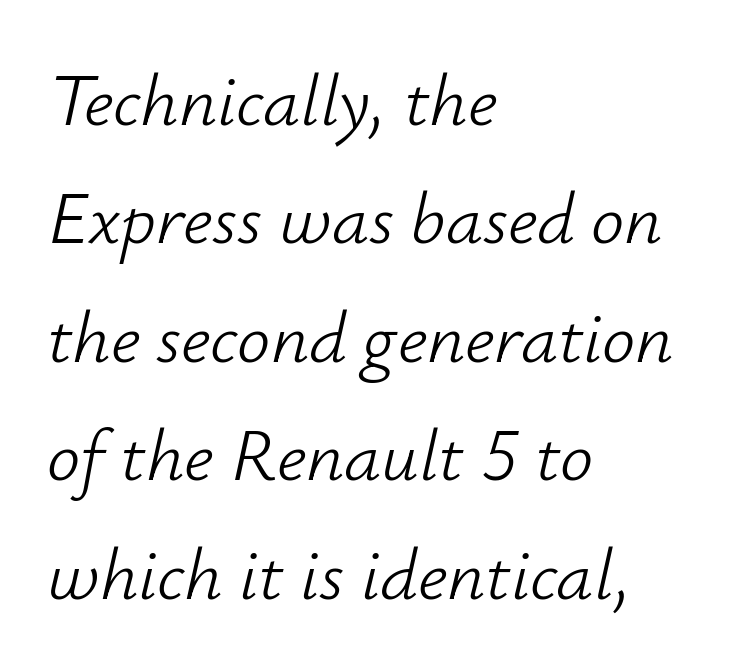
{"italic": "yes", "lean": "right", "slant_degrees": 12, "bold": "no", "weight": "light", "width": "normal", "stroke_contrast": "low", "x_height": "small", "monospaced": "no", "underline": "no", "align": "left", "line_spacing": "normal", "line_spacing_ratio": 1.6, "letter_spacing": "normal", "letter_spacing_em": 0.0, "glyph_px": 74}
